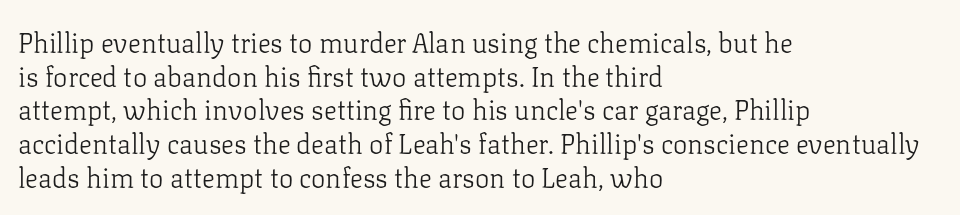
Q: Is the text bold? A: No.
Q: Is the text italic (slanted)? A: No, it is upright.
Q: Is the text underlined? A: No.
Q: How is the paragraph aligned? A: Left-aligned.
Q: Is the spacing between letters normal or unusually wide? A: Normal.
Q: Is the spacing between lines tight, normal or loose? A: Normal.
